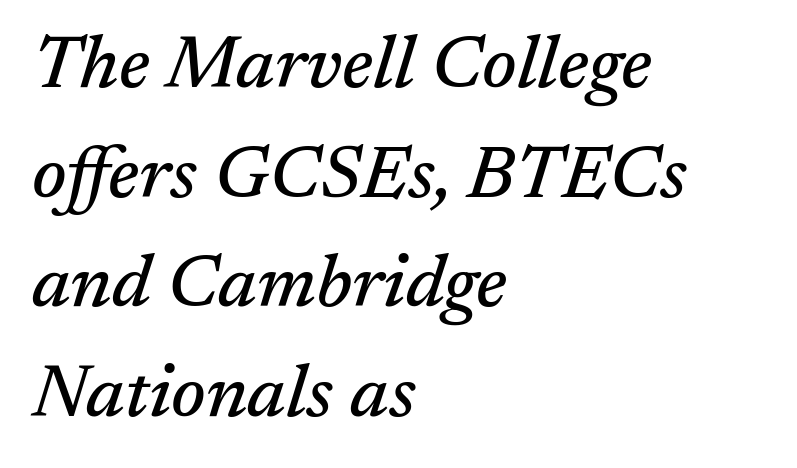
The image shows 74 px serif type, italic (leaning right); set left-aligned, normal line spacing (1.48x), normal letter spacing, not underlined; medium stroke contrast and a medium x-height.
